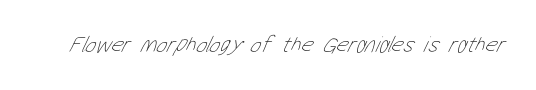
Q: Is the text bold? A: No.
Q: Is the text underlined? A: No.
Q: Is the spacing between letters normal or unusually wide? A: Normal.
